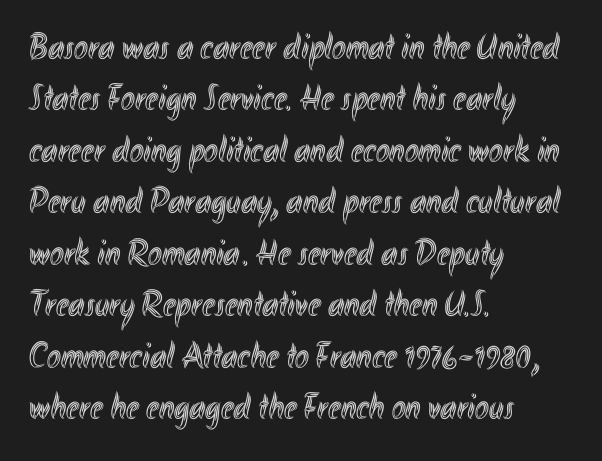
Q: Is the text italic (slanted)? A: Yes.
Q: Is the text underlined? A: No.
Q: How is the paragraph aligned? A: Left-aligned.
Q: Is the spacing between letters normal or unusually wide? A: Normal.
Q: Is the spacing between lines tight, normal or loose? A: Normal.
Q: Width (condensed, normal, or wide)? A: Condensed.
Q: x-height? A: Small.
Q: Monospaced? A: No.
